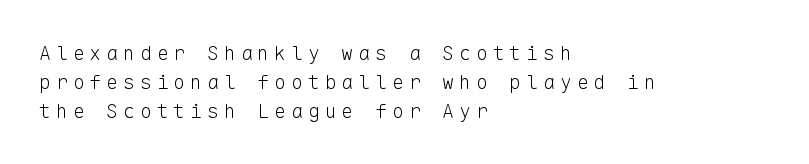
{"italic": "no", "bold": "no", "underline": "no", "align": "left", "line_spacing": "normal", "line_spacing_ratio": 1.46, "letter_spacing": "wide", "letter_spacing_em": 0.24, "glyph_px": 20}
